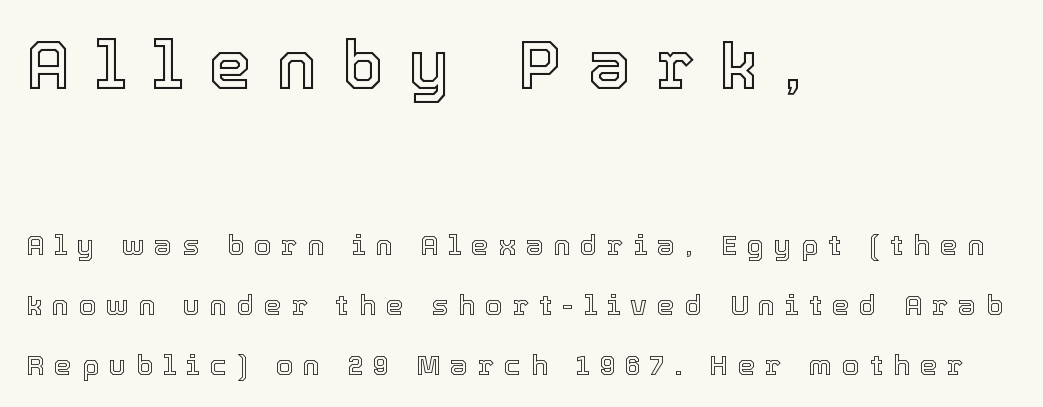
The passage shown is typed in a proportional face where columns would drift. Line spacing here is loose. In CSS terms this would be text-align: left. Someone cranked the tracking dial way up on this one. Compare the two chunks: the upper has the greater cap height.
